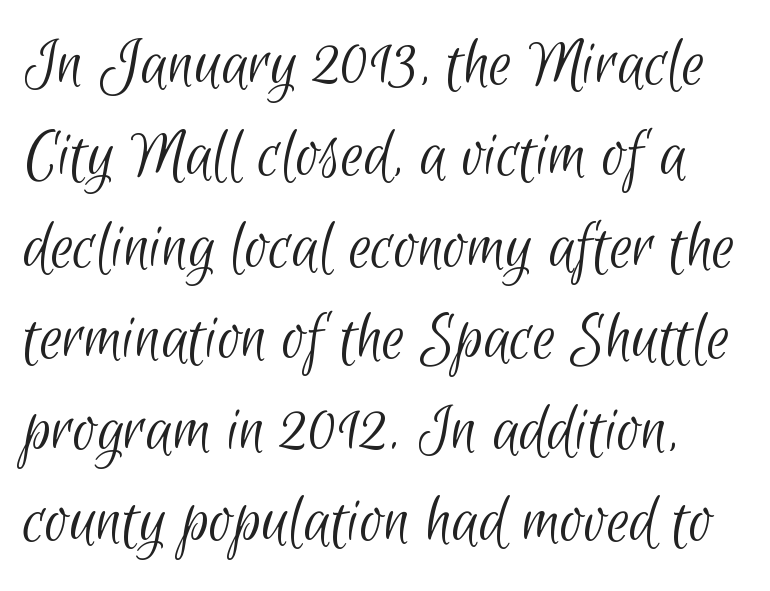
Q: Is the text bold? A: No.
Q: Is the typeface a serif or a sans-serif typeface? A: Sans-serif.
Q: Is the text underlined? A: No.
Q: Is the spacing between letters normal or unusually wide? A: Normal.
Q: Is the spacing between lines tight, normal or loose? A: Normal.
Q: Width (condensed, normal, or wide)? A: Condensed.
Q: Stroke contrast? A: Low.
Q: x-height? A: Small.
Q: Monospaced? A: No.
